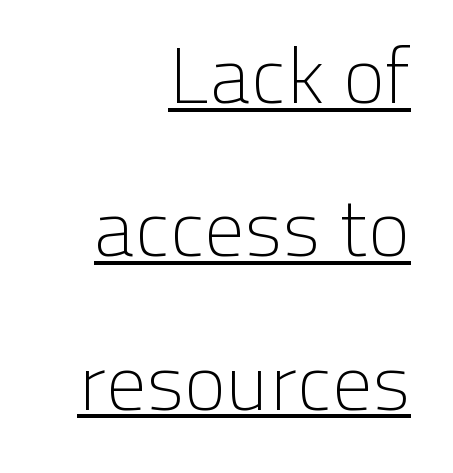
{"serif": "no", "italic": "no", "bold": "no", "weight": "light", "width": "normal", "stroke_contrast": "low", "x_height": "medium", "monospaced": "no", "underline": "yes", "align": "right", "line_spacing": "loose", "line_spacing_ratio": 1.94, "letter_spacing": "normal", "letter_spacing_em": 0.0, "glyph_px": 79}
